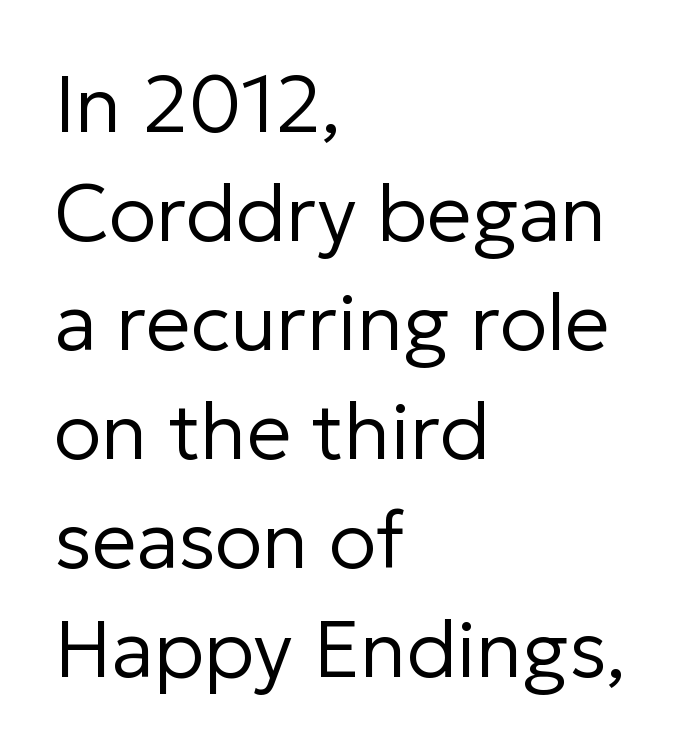
{"serif": "no", "italic": "no", "bold": "no", "weight": "regular", "width": "normal", "stroke_contrast": "low", "x_height": "medium", "monospaced": "no", "underline": "no", "align": "left", "line_spacing": "normal", "line_spacing_ratio": 1.38, "letter_spacing": "normal", "letter_spacing_em": 0.0, "glyph_px": 79}
